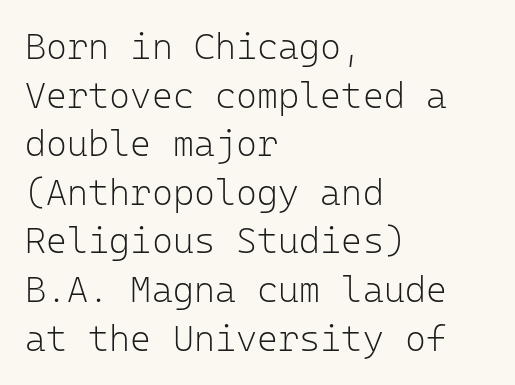
The image shows 36 px light sans-serif type, upright, monospaced; set left-aligned, normal line spacing (1.35x), normal letter spacing, not underlined; low stroke contrast and a medium x-height.
